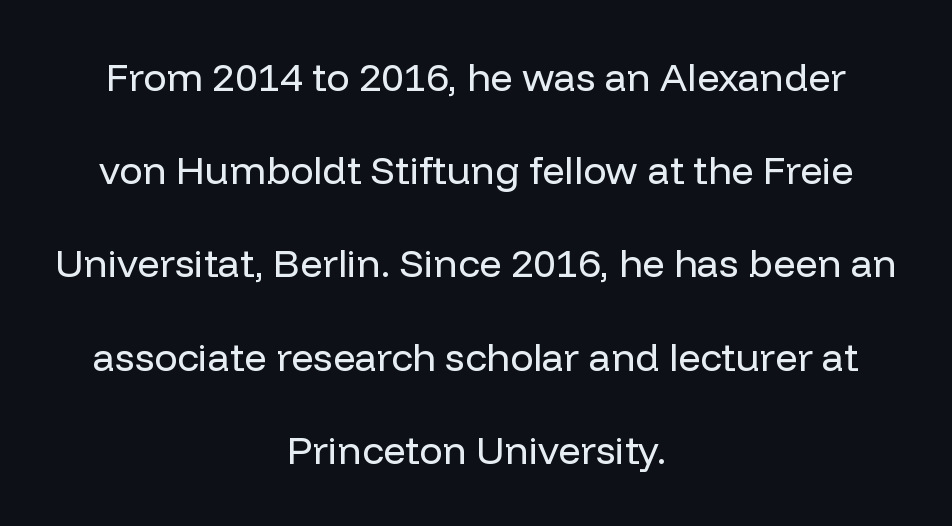
The image shows 39 px regular-weight sans-serif type, upright; set centered, loose line spacing (2.39x), normal letter spacing, not underlined; low stroke contrast and a medium x-height.
